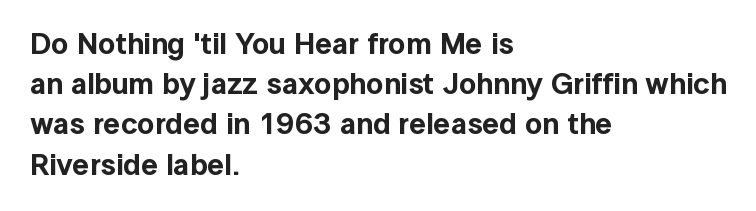
The image shows 30 px sans-serif type, upright; set left-aligned, normal line spacing (1.34x), normal letter spacing, not underlined; a medium x-height.
